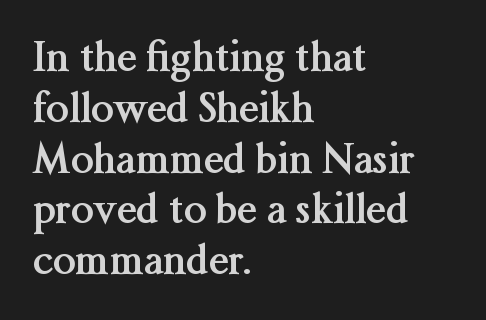
{"serif": "yes", "italic": "no", "bold": "yes", "weight": "semibold", "width": "normal", "stroke_contrast": "medium", "x_height": "medium", "monospaced": "no", "underline": "no", "align": "left", "line_spacing": "normal", "line_spacing_ratio": 1.27, "letter_spacing": "normal", "letter_spacing_em": 0.0, "glyph_px": 40}
